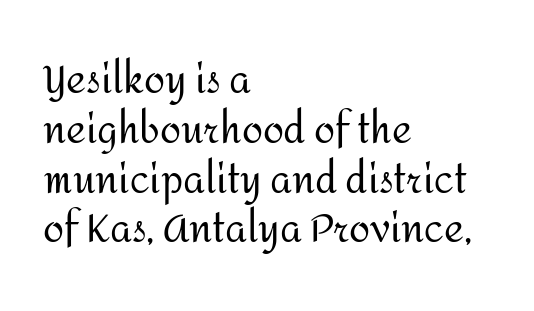
Nope, no serifs anywhere on these letters. One-word summary of the alignment: left. Underline: absent. This sample uses an upright cut, with every glyph sitting square on the baseline. Reading down the column, the eye jumps a familiar distance to each next line.
